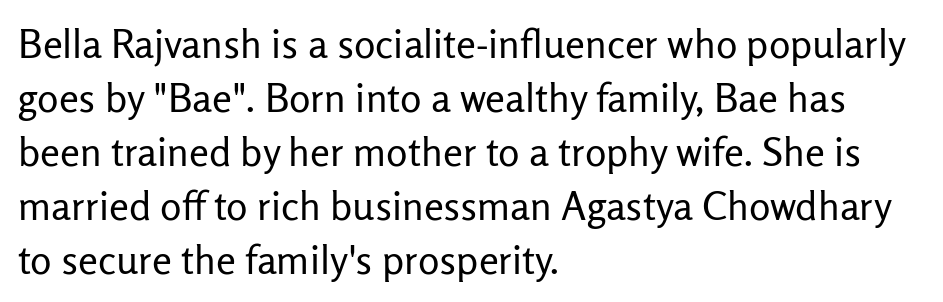
Each word holds together tightly as a unit, with standard inter-letter gaps. The rendering uses natural spacing where letterforms have individual widths. No chunkiness to these letters — they're not bold. This sample is left-justified, so line endings fall wherever the words run out.
